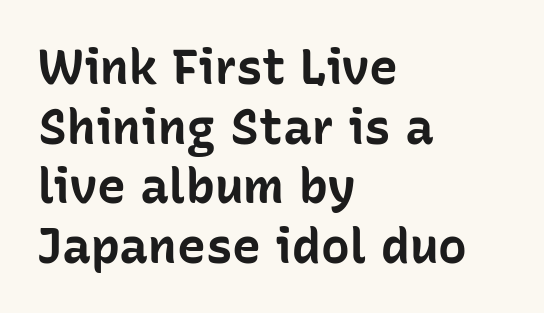
Q: Is the text bold? A: Yes.
Q: Is the text italic (slanted)? A: No, it is upright.
Q: Is the typeface a serif or a sans-serif typeface? A: Sans-serif.
Q: Is the text underlined? A: No.
Q: How is the paragraph aligned? A: Left-aligned.
Q: Is the spacing between letters normal or unusually wide? A: Normal.
Q: Width (condensed, normal, or wide)? A: Normal.
Q: Stroke contrast? A: Low.
Q: x-height? A: Medium.
Q: Monospaced? A: No.
